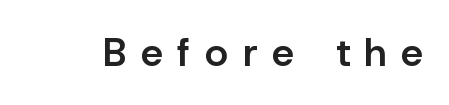
{"serif": "no", "italic": "no", "bold": "semi", "weight": "semibold", "width": "normal", "stroke_contrast": "low", "x_height": "medium", "monospaced": "no", "underline": "no", "letter_spacing": "wide", "letter_spacing_em": 0.38, "glyph_px": 39}
